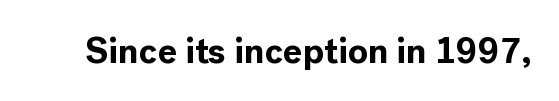
Compared with an ordinary text face, these strokes are far heavier — a full bold. The face used here is proportionally spaced, like ordinary book or web type. Letter spacing: default. Are there feet on the stems? There aren't — it's a sans.
